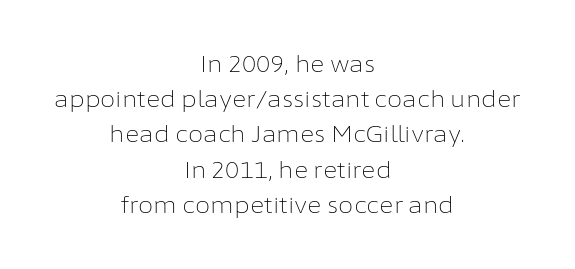
These lines were composed using upright roman letters. Honestly, the letter spacing is just normal — you wouldn't notice it. The foot of each line stays bare and open. This block has exactly the height ordinary leading produces.
